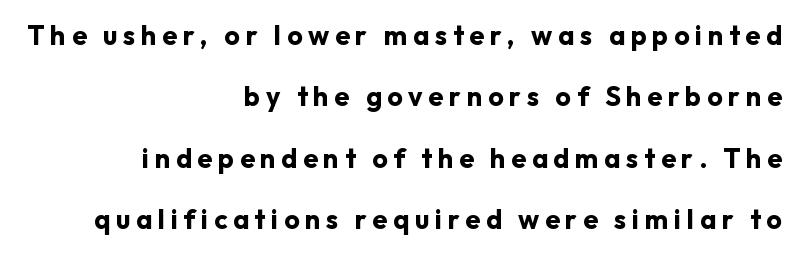
Q: Is the text bold? A: Yes.
Q: Is the text italic (slanted)? A: No, it is upright.
Q: Is the text underlined? A: No.
Q: How is the paragraph aligned? A: Right-aligned.
Q: Is the spacing between letters normal or unusually wide? A: Unusually wide.
Q: Is the spacing between lines tight, normal or loose? A: Loose.
